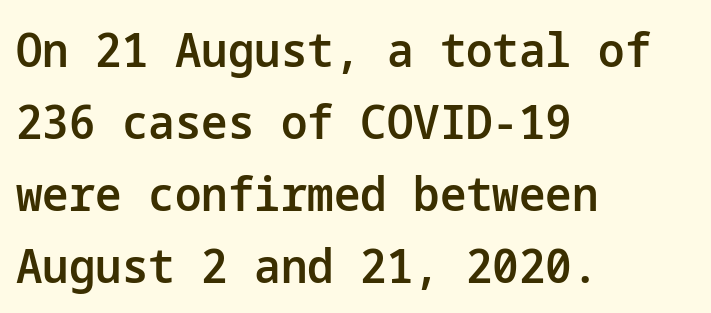
The image shows 47 px semibold sans-serif type, upright; set left-aligned, normal line spacing (1.53x), normal letter spacing, not underlined; low stroke contrast and a medium x-height.
